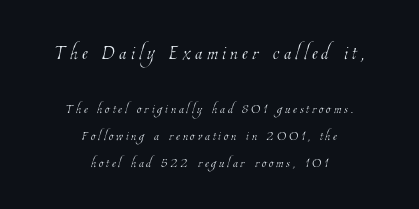
The image shows 27 px text type; set centered, normal line spacing (1.5x), not underlined; the first (top) block is 1.5x larger.
